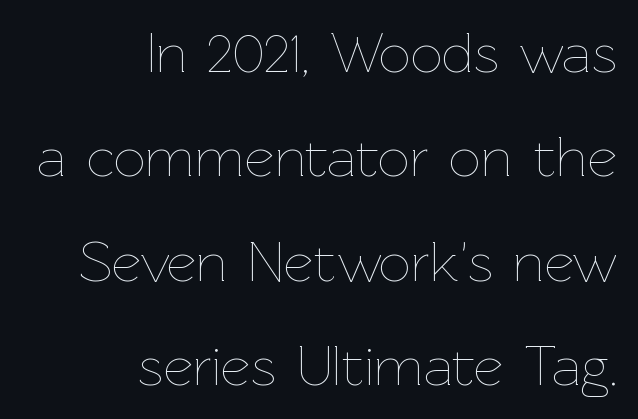
The image shows 57 px thin type, upright; set right-aligned, line spacing 1.83x, normal letter spacing, not underlined; low stroke contrast and a medium x-height.
